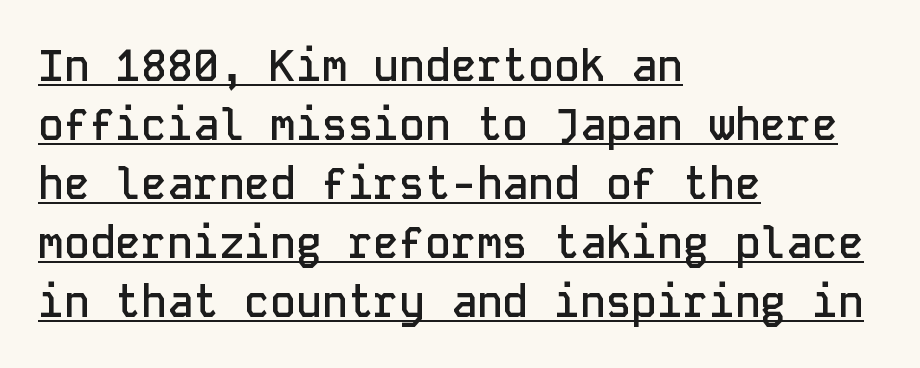
Upright lettering throughout. These lines are rendered in a fixed-pitch font. The passage shown is typeset with a sans-serif family. Layout note: lines flush left. The rendering keeps characters at their native spacing. Every letter is mildly thick-stroked: semibold rather than bold.
